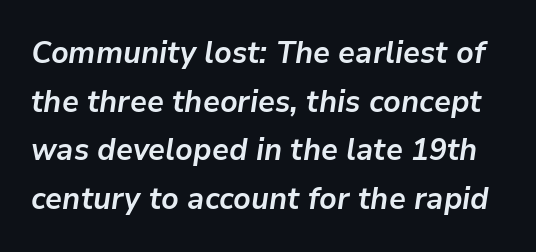
{"italic": "yes", "lean": "right", "slant_degrees": 9, "bold": "yes", "weight": "semibold", "width": "normal", "stroke_contrast": "low", "x_height": "medium", "monospaced": "no", "underline": "no", "line_spacing": "normal", "line_spacing_ratio": 1.57, "letter_spacing": "normal", "letter_spacing_em": 0.0, "glyph_px": 31}
